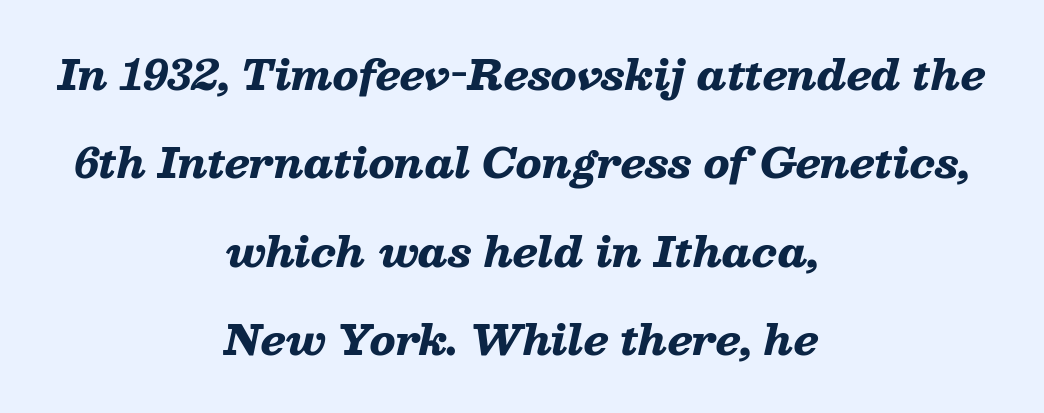
{"italic": "yes", "lean": "right", "slant_degrees": 13, "bold": "yes", "weight": "heavy", "width": "wide", "stroke_contrast": "low", "x_height": "medium", "monospaced": "no", "underline": "no", "align": "center", "line_spacing": "loose", "line_spacing_ratio": 2.21, "letter_spacing": "normal", "letter_spacing_em": 0.0, "glyph_px": 40}
